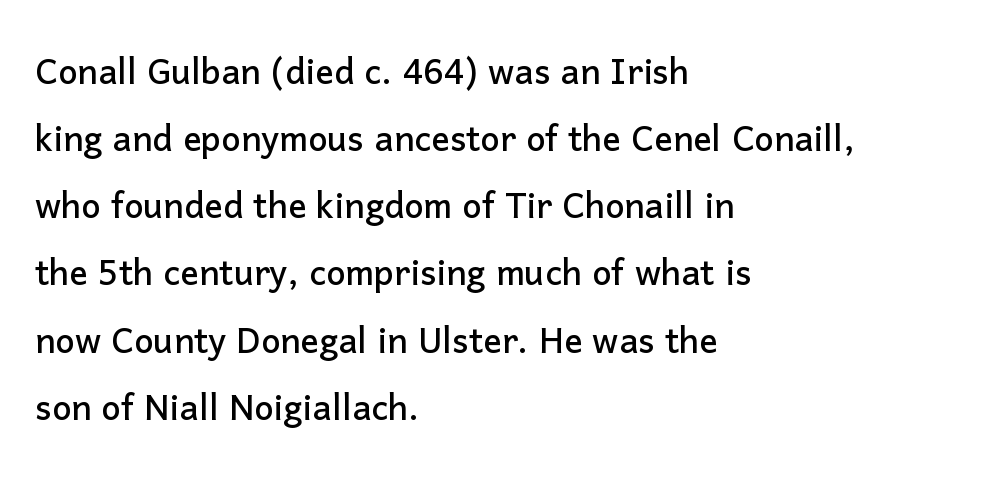
These lines are set flush left with a ragged right edge. Successive baselines arrive at the customary interval. The typography opts for an upright posture over an oblique one. To sum up the face: it is a sans, with no serifs. Decoration check: the copy has no underline.
